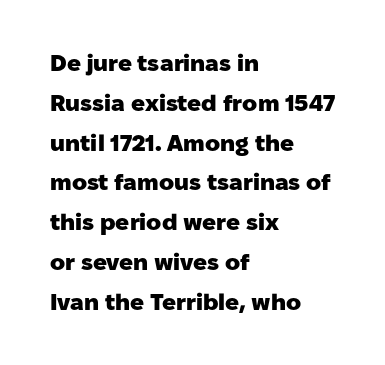
The image shows 23 px bold type, upright; set left-aligned, line spacing 1.73x, normal letter spacing, not underlined.
